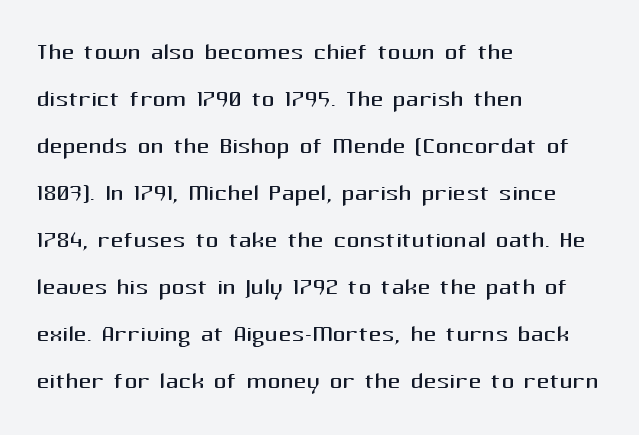
Q: Is the text bold? A: No.
Q: Is the text italic (slanted)? A: No, it is upright.
Q: Is the typeface a serif or a sans-serif typeface? A: Sans-serif.
Q: Is the text underlined? A: No.
Q: How is the paragraph aligned? A: Left-aligned.
Q: Is the spacing between letters normal or unusually wide? A: Normal.
Q: Is the spacing between lines tight, normal or loose? A: Normal.
Q: Width (condensed, normal, or wide)? A: Normal.
Q: Stroke contrast? A: Medium.
Q: x-height? A: Medium.
Q: Monospaced? A: No.
